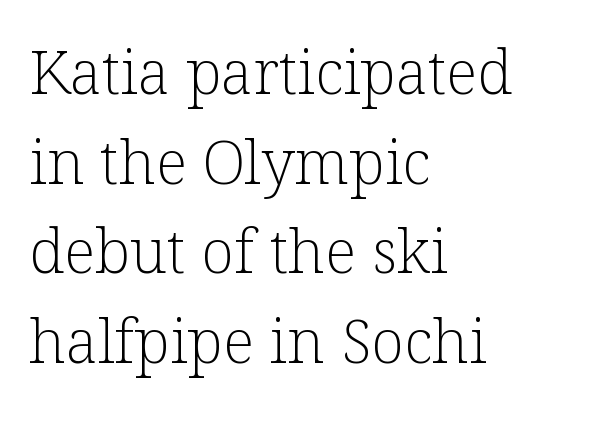
{"serif": "yes", "italic": "no", "bold": "no", "weight": "light", "width": "normal", "stroke_contrast": "low", "x_height": "medium", "monospaced": "no", "underline": "no", "align": "left", "line_spacing": "normal", "line_spacing_ratio": 1.47, "letter_spacing": "normal", "letter_spacing_em": 0.0, "glyph_px": 61}
